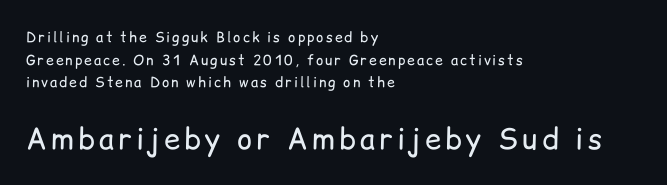
Q: Is the text bold? A: No.
Q: Is the text italic (slanted)? A: No, it is upright.
Q: Is the typeface a serif or a sans-serif typeface? A: Sans-serif.
Q: Is the text underlined? A: No.
Q: How is the paragraph aligned? A: Left-aligned.
Q: Is the spacing between lines tight, normal or loose? A: Normal.
Q: Which block of text is set in a larger size, the first (top) or the second (bottom)? A: The second (bottom) one.
Q: Width (condensed, normal, or wide)? A: Normal.
Q: Stroke contrast? A: Low.
Q: x-height? A: Medium.
Q: Monospaced? A: No.
